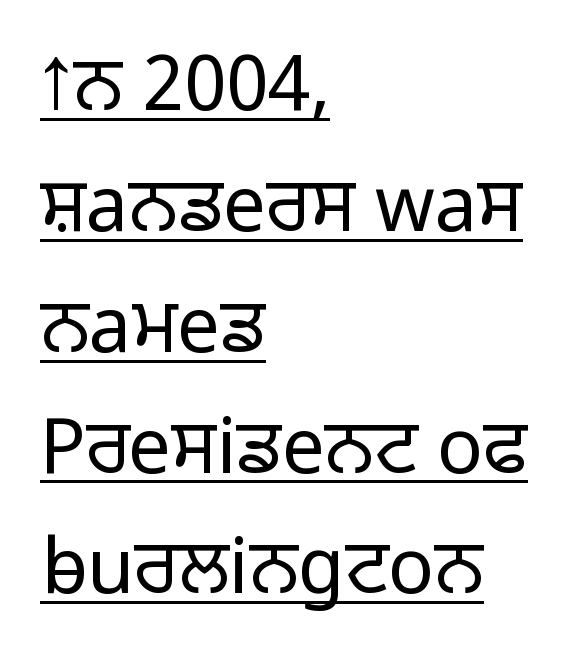
Q: Is the text bold? A: No.
Q: Is the text italic (slanted)? A: No, it is upright.
Q: Is the typeface a serif or a sans-serif typeface? A: Sans-serif.
Q: Is the text underlined? A: Yes.
Q: How is the paragraph aligned? A: Left-aligned.
Q: Is the spacing between letters normal or unusually wide? A: Normal.
Q: Is the spacing between lines tight, normal or loose? A: Normal.
Q: Width (condensed, normal, or wide)? A: Normal.
Q: Stroke contrast? A: Low.
Q: x-height? A: Medium.
Q: Monospaced? A: No.
